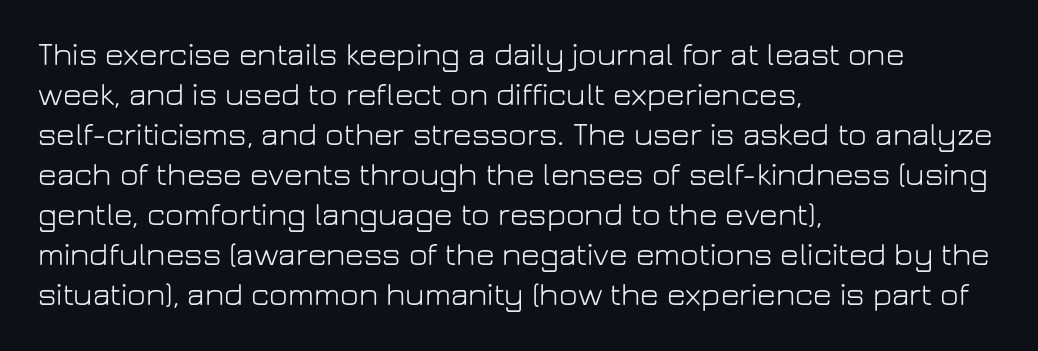
The image shows 32 px light sans-serif type, upright; set left-aligned, normal line spacing (1.25x), normal letter spacing, not underlined; low stroke contrast and a medium x-height.
